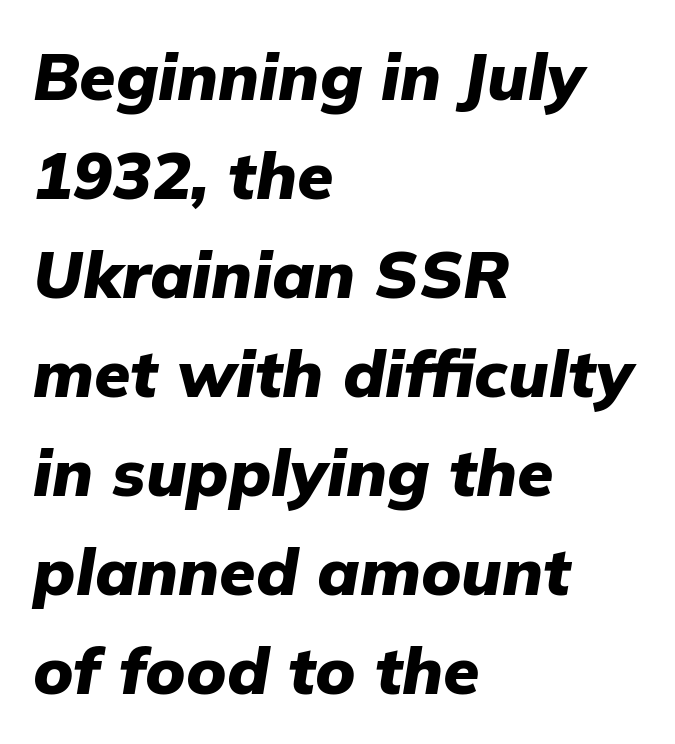
Q: Is the text bold? A: Yes.
Q: Is the text italic (slanted)? A: Yes, it leans right by about 9 degrees.
Q: Is the text underlined? A: No.
Q: How is the paragraph aligned? A: Left-aligned.
Q: Is the spacing between letters normal or unusually wide? A: Normal.
Q: Is the spacing between lines tight, normal or loose? A: Normal.
Q: Width (condensed, normal, or wide)? A: Normal.
Q: Stroke contrast? A: Low.
Q: x-height? A: Medium.
Q: Monospaced? A: No.
